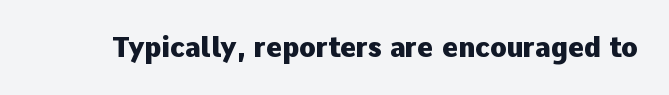
Q: Is the text bold? A: Yes.
Q: Is the text italic (slanted)? A: No, it is upright.
Q: Is the text underlined? A: No.
Q: Is the spacing between letters normal or unusually wide? A: Normal.
